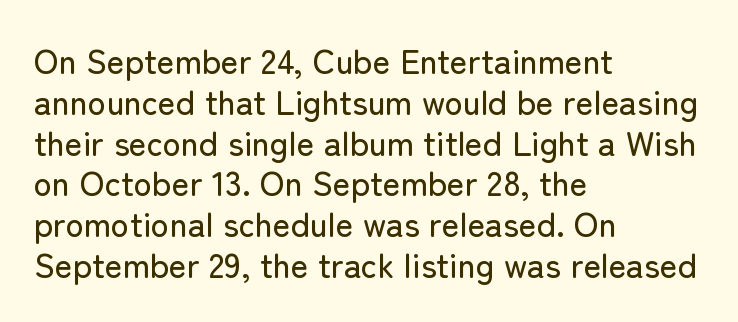
Style check: upright. Casual observation: everything's shoved over to the left. Stroke terminals: plain, sans-serif. A clean baseline with only descenders dipping below it. Observe the ordinary spacing: letters are neighbours, not strangers. Character widths vary here, with narrow letters taking less room than wide ones.
